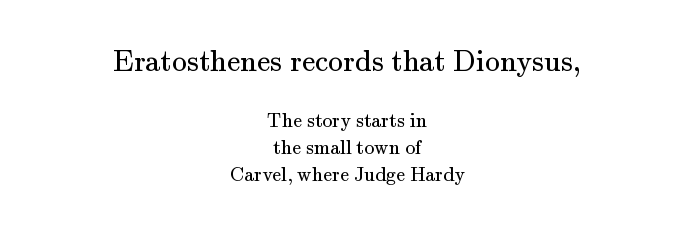
The image shows 30 px regular-weight serif type, upright; set centered, normal line spacing (1.34x), normal letter spacing, not underlined; the first (top) block is 1.5x larger; medium stroke contrast and a small x-height.
